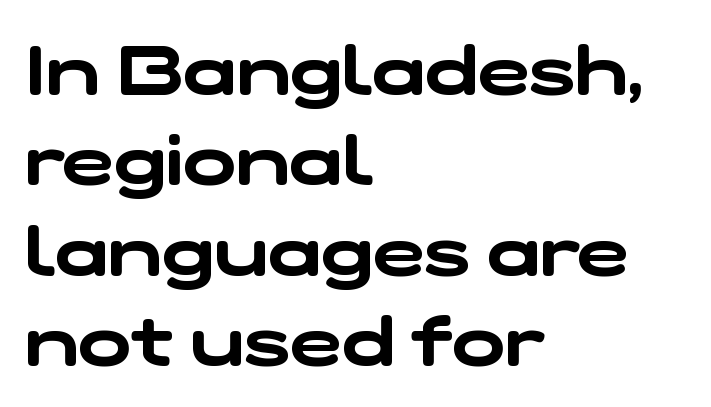
Q: Is the typeface a serif or a sans-serif typeface? A: Sans-serif.
Q: Is the text underlined? A: No.
Q: How is the paragraph aligned? A: Left-aligned.
Q: Is the spacing between letters normal or unusually wide? A: Normal.
Q: Is the spacing between lines tight, normal or loose? A: Normal.
Q: Width (condensed, normal, or wide)? A: Wide.
Q: Stroke contrast? A: Low.
Q: x-height? A: Medium.
Q: Monospaced? A: No.
